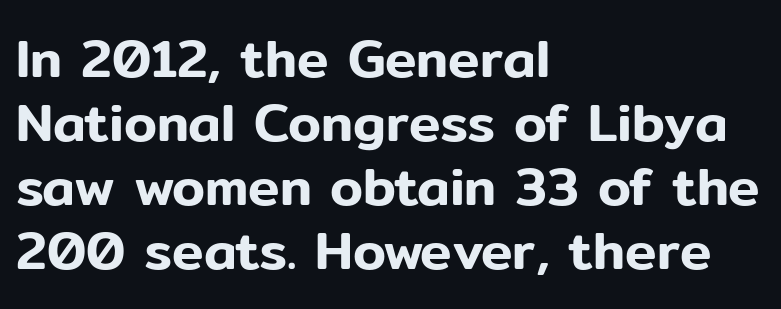
{"serif": "no", "italic": "no", "width": "normal", "stroke_contrast": "low", "x_height": "medium", "monospaced": "no", "underline": "no", "align": "left", "line_spacing_ratio": 1.21, "letter_spacing": "normal", "letter_spacing_em": 0.0, "glyph_px": 53}
